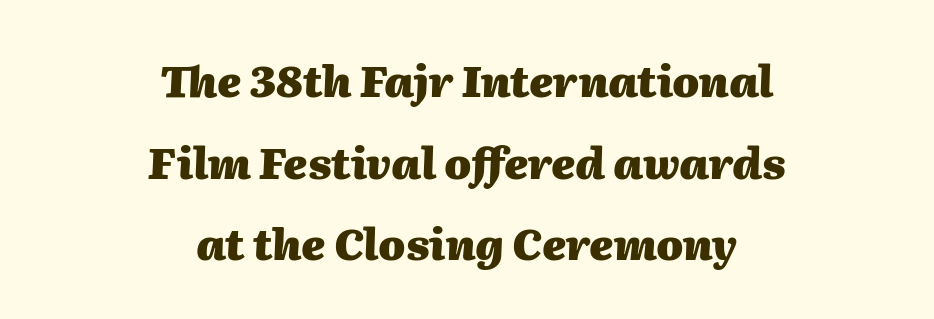
The image shows 43 px heavy type, italic (leaning right); set centered, loose line spacing (1.9x), normal letter spacing, not underlined; medium stroke contrast and a medium x-height.
